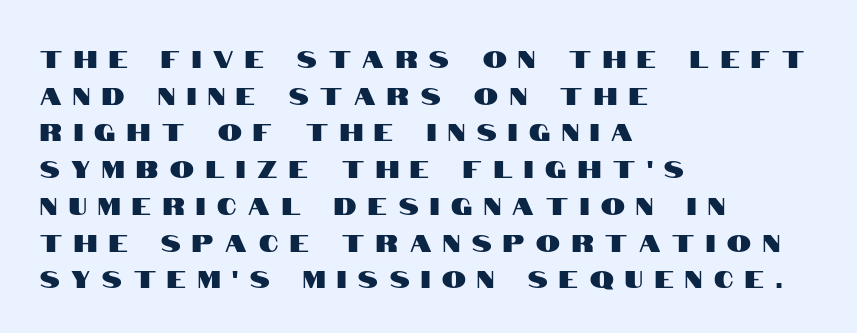
The image shows 24 px text type, upright; set left-aligned, normal line spacing (1.53x), unusually wide letter spacing (+0.49 em), not underlined.
